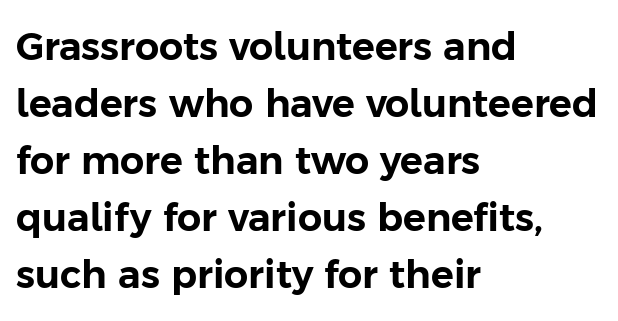
Q: Is the text italic (slanted)? A: No, it is upright.
Q: Is the typeface a serif or a sans-serif typeface? A: Sans-serif.
Q: Is the text underlined? A: No.
Q: How is the paragraph aligned? A: Left-aligned.
Q: Is the spacing between letters normal or unusually wide? A: Normal.
Q: Is the spacing between lines tight, normal or loose? A: Normal.
Q: Width (condensed, normal, or wide)? A: Normal.
Q: Stroke contrast? A: Low.
Q: x-height? A: Medium.
Q: Monospaced? A: No.
